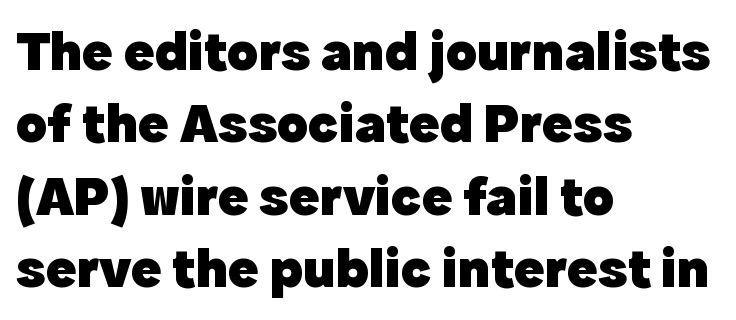
{"serif": "no", "italic": "no", "bold": "yes", "weight": "heavy", "width": "normal", "x_height": "medium", "monospaced": "no", "underline": "no", "align": "left", "line_spacing": "normal", "line_spacing_ratio": 1.27, "letter_spacing": "normal", "letter_spacing_em": 0.0, "glyph_px": 57}
